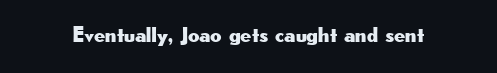
Tall strokes in this sample are plumb rather than angled. Short note: letters normally spaced. Lines of text with bare space underneath.
